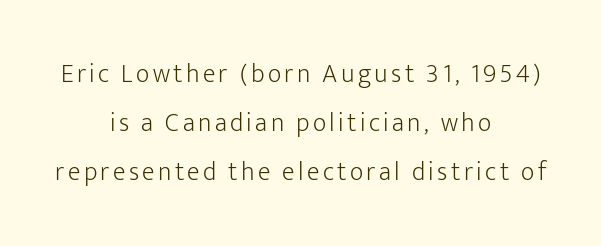
Unmarked baselines from the first word to the last. Weight: in the light-to-regular range. A typesetter would mark this as roman, not italic. The typesetter chose a symmetrical, centered arrangement here.
